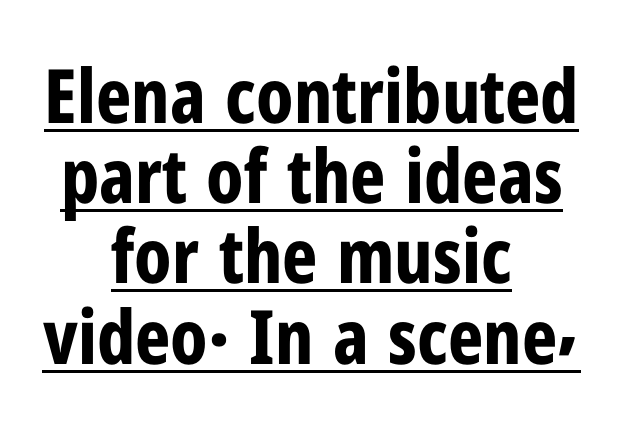
{"serif": "no", "italic": "no", "bold": "yes", "weight": "bold", "width": "condensed", "stroke_contrast": "low", "x_height": "medium", "monospaced": "no", "underline": "yes", "align": "center", "line_spacing": "tight", "line_spacing_ratio": 1.07, "letter_spacing": "normal", "letter_spacing_em": 0.0, "glyph_px": 75}
